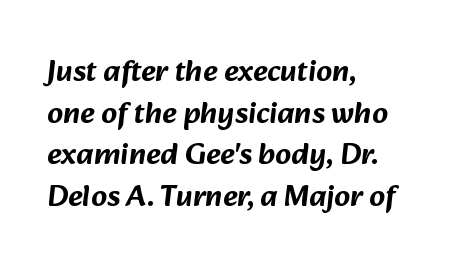
Q: Is the typeface a serif or a sans-serif typeface? A: Sans-serif.
Q: Is the text underlined? A: No.
Q: How is the paragraph aligned? A: Left-aligned.
Q: Is the spacing between letters normal or unusually wide? A: Normal.
Q: Is the spacing between lines tight, normal or loose? A: Normal.
Q: Width (condensed, normal, or wide)? A: Normal.
Q: Stroke contrast? A: Low.
Q: x-height? A: Medium.
Q: Monospaced? A: No.
